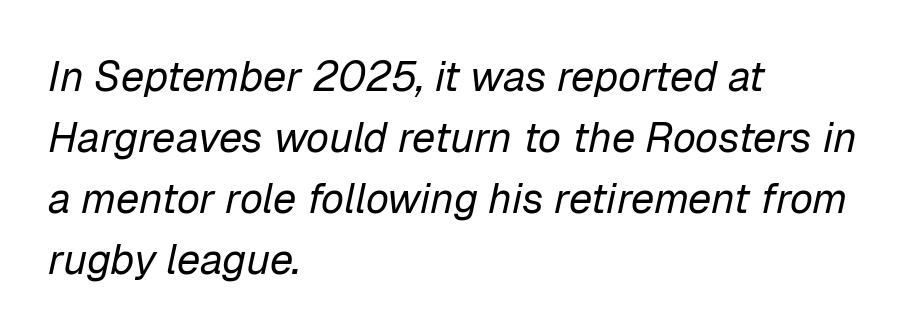
The image shows 42 px regular-weight type, italic (leaning right); set left-aligned, normal line spacing (1.45x), normal letter spacing, not underlined; low stroke contrast and a medium x-height.
